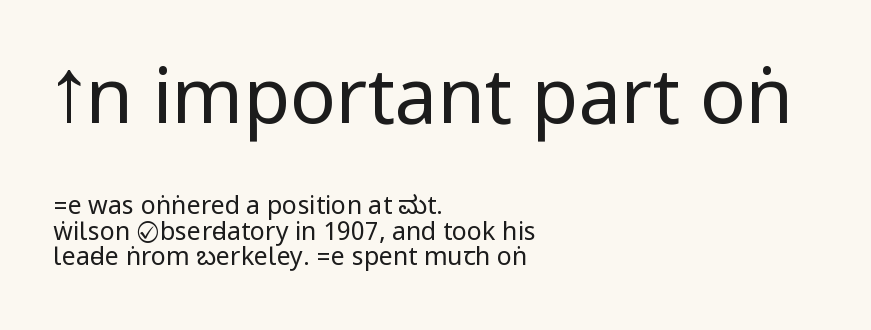
{"serif": "no", "italic": "no", "bold": "no", "weight": "regular", "width": "condensed", "stroke_contrast": "low", "underline": "no", "align": "left", "line_spacing": "tight", "line_spacing_ratio": 1.02, "letter_spacing": "normal", "letter_spacing_em": 0.0, "larger_block": "first", "size_ratio": 3.04, "glyph_px": 76}
